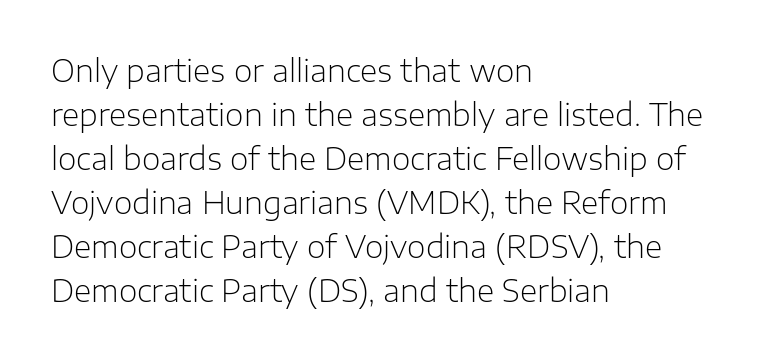
Q: Is the text bold? A: No.
Q: Is the text italic (slanted)? A: No, it is upright.
Q: Is the typeface a serif or a sans-serif typeface? A: Sans-serif.
Q: Is the text underlined? A: No.
Q: How is the paragraph aligned? A: Left-aligned.
Q: Is the spacing between letters normal or unusually wide? A: Normal.
Q: Is the spacing between lines tight, normal or loose? A: Normal.
Q: Width (condensed, normal, or wide)? A: Normal.
Q: Stroke contrast? A: Low.
Q: x-height? A: Medium.
Q: Monospaced? A: No.
